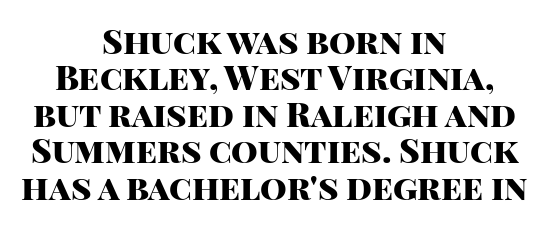
{"serif": "no", "italic": "no", "bold": "yes", "weight": "heavy", "width": "normal", "stroke_contrast": "high", "x_height": "large", "monospaced": "no", "underline": "no", "align": "center", "line_spacing": "tight", "line_spacing_ratio": 1.07, "letter_spacing": "normal", "letter_spacing_em": 0.0, "glyph_px": 34}
